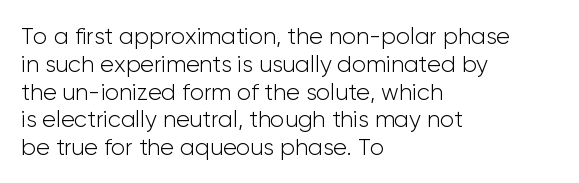
{"italic": "no", "bold": "no", "underline": "no", "align": "left", "line_spacing_ratio": 1.21, "letter_spacing": "normal", "letter_spacing_em": 0.0, "glyph_px": 23}
